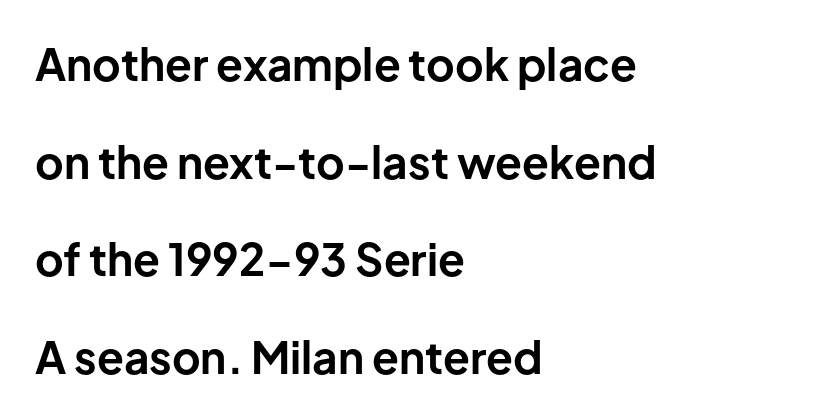
Q: Is the text bold? A: Yes.
Q: Is the text italic (slanted)? A: No, it is upright.
Q: Is the typeface a serif or a sans-serif typeface? A: Sans-serif.
Q: Is the text underlined? A: No.
Q: How is the paragraph aligned? A: Left-aligned.
Q: Is the spacing between letters normal or unusually wide? A: Normal.
Q: Is the spacing between lines tight, normal or loose? A: Loose.
Q: Width (condensed, normal, or wide)? A: Normal.
Q: Stroke contrast? A: Low.
Q: x-height? A: Medium.
Q: Monospaced? A: No.
